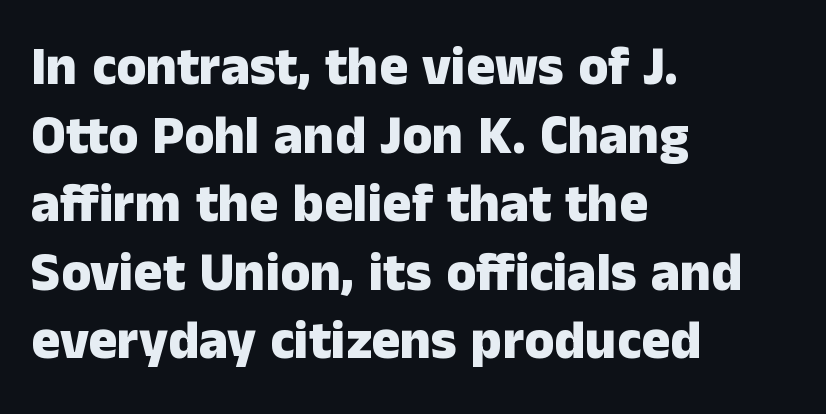
{"serif": "no", "italic": "no", "bold": "yes", "weight": "heavy", "width": "normal", "stroke_contrast": "low", "x_height": "medium", "monospaced": "no", "underline": "no", "align": "left", "line_spacing": "normal", "line_spacing_ratio": 1.27, "letter_spacing": "normal", "letter_spacing_em": 0.0, "glyph_px": 54}
